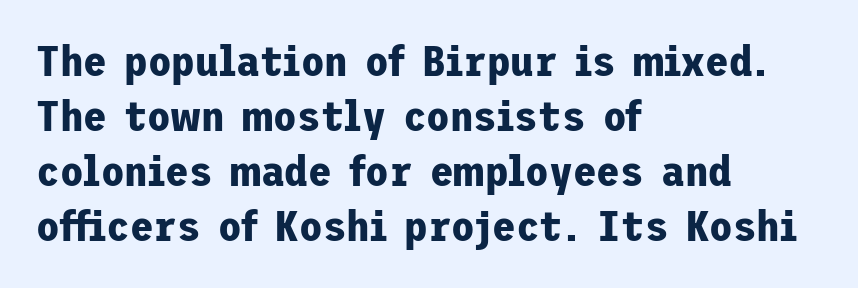
{"serif": "no", "italic": "no", "bold": "yes", "weight": "bold", "width": "normal", "stroke_contrast": "low", "x_height": "medium", "underline": "no", "align": "left", "line_spacing": "normal", "line_spacing_ratio": 1.28, "letter_spacing": "normal", "letter_spacing_em": 0.0, "glyph_px": 43}
